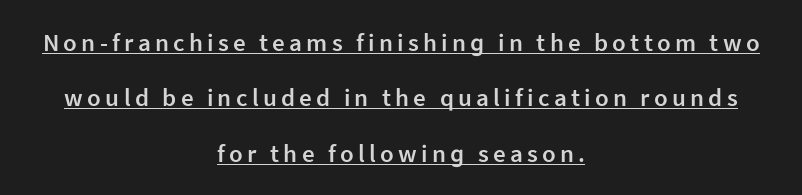
Q: Is the text bold? A: Semi-bold.
Q: Is the text italic (slanted)? A: No, it is upright.
Q: Is the text underlined? A: Yes.
Q: How is the paragraph aligned? A: Centered.
Q: Is the spacing between lines tight, normal or loose? A: Loose.
